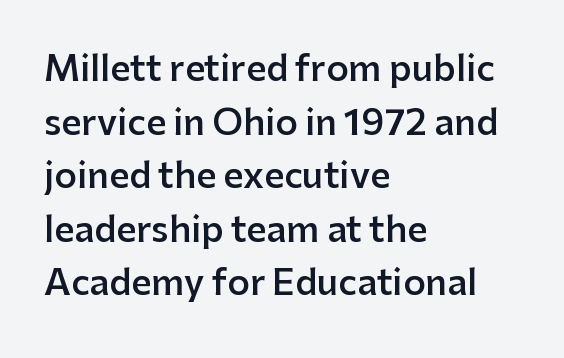
The image shows 35 px semibold sans-serif type, upright; set left-aligned, normal line spacing (1.53x), normal letter spacing, not underlined; low stroke contrast and a medium x-height.
